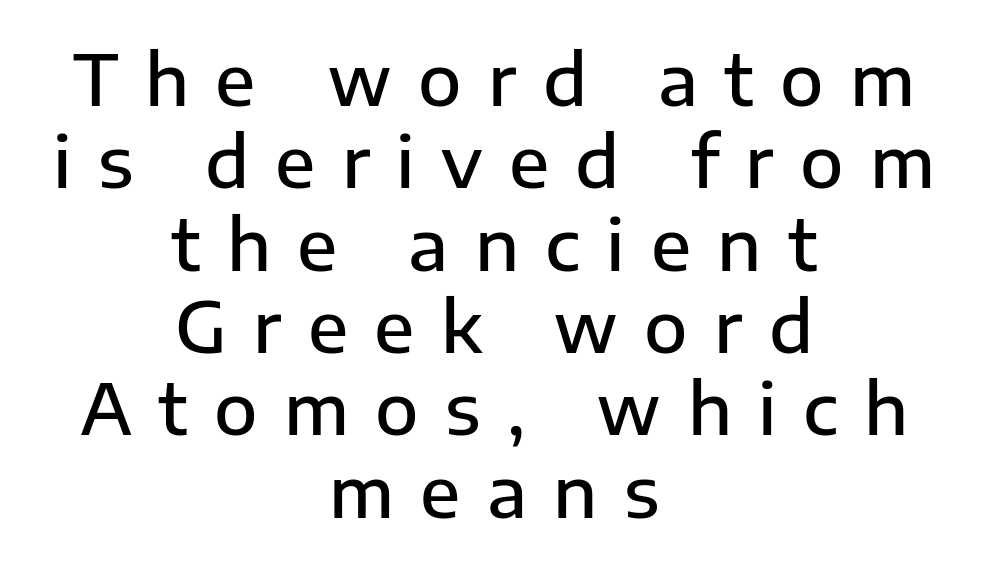
{"serif": "no", "italic": "no", "bold": "semi", "weight": "semibold", "width": "normal", "stroke_contrast": "low", "x_height": "medium", "monospaced": "no", "underline": "no", "align": "center", "line_spacing_ratio": 1.16, "letter_spacing": "wide", "letter_spacing_em": 0.37, "glyph_px": 71}
